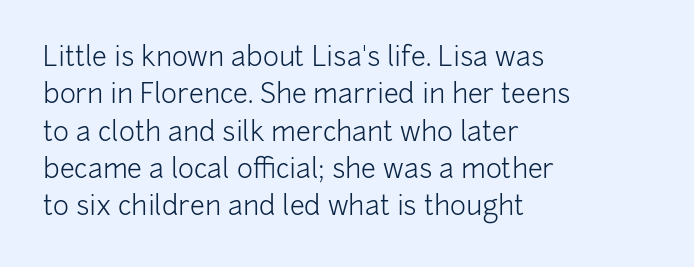
Interline gaps are of average width in this sample. Inter-character spacing is left at the font's built-in metrics. If you drew a line through each stem, it would be perfectly vertical. Words float on clear page, feet unadorned. Each line starts at the same left margin while the right side varies.
